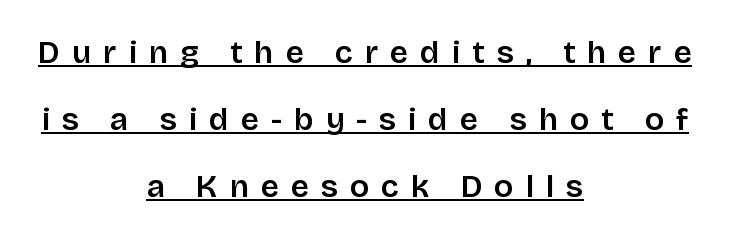
The image shows 32 px sans-serif type, upright; set centered, loose line spacing (2.09x), unusually wide letter spacing (+0.37 em), underlined; low stroke contrast and a large x-height.
